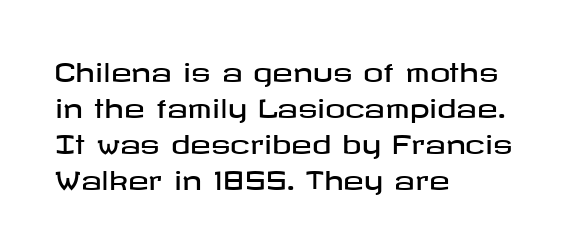
Q: Is the text italic (slanted)? A: No, it is upright.
Q: Is the text underlined? A: No.
Q: How is the paragraph aligned? A: Left-aligned.
Q: Is the spacing between letters normal or unusually wide? A: Normal.
Q: Is the spacing between lines tight, normal or loose? A: Normal.
